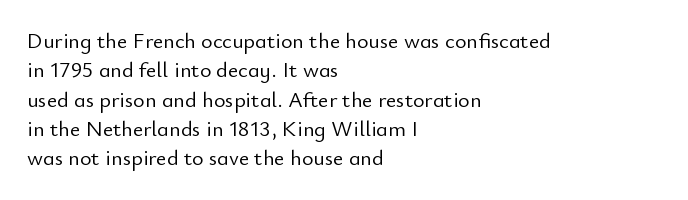
The image shows 22 px text type, upright; set left-aligned, normal line spacing (1.33x), normal letter spacing, not underlined.
